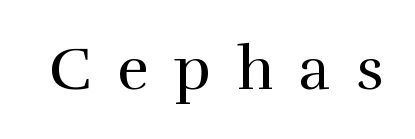
The image shows 60 px regular-weight serif type, upright; set unusually wide letter spacing (+0.43 em), not underlined; high stroke contrast and a medium x-height.
